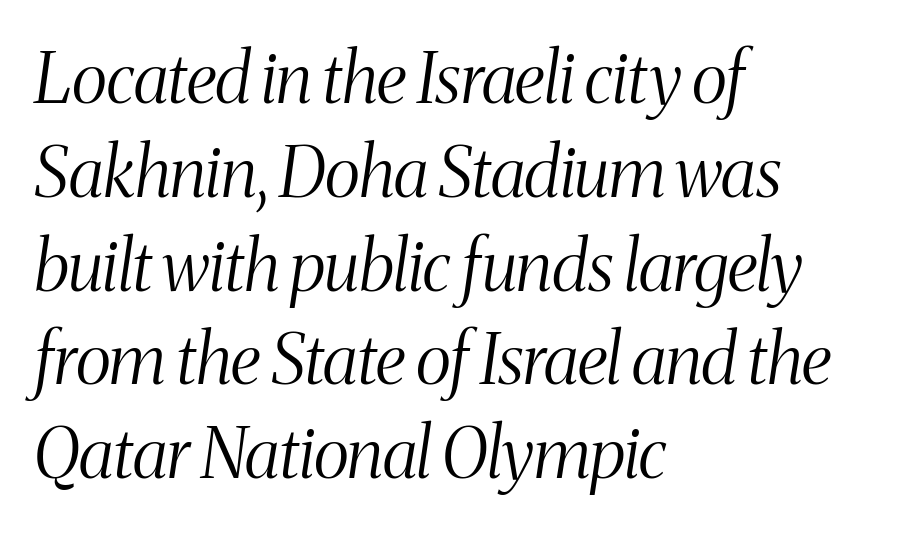
Q: Is the text bold? A: No.
Q: Is the text italic (slanted)? A: Yes, it leans right by about 8 degrees.
Q: Is the typeface a serif or a sans-serif typeface? A: Serif.
Q: Is the text underlined? A: No.
Q: How is the paragraph aligned? A: Left-aligned.
Q: Is the spacing between letters normal or unusually wide? A: Normal.
Q: Is the spacing between lines tight, normal or loose? A: Normal.
Q: Width (condensed, normal, or wide)? A: Condensed.
Q: Stroke contrast? A: Medium.
Q: x-height? A: Medium.
Q: Monospaced? A: No.
